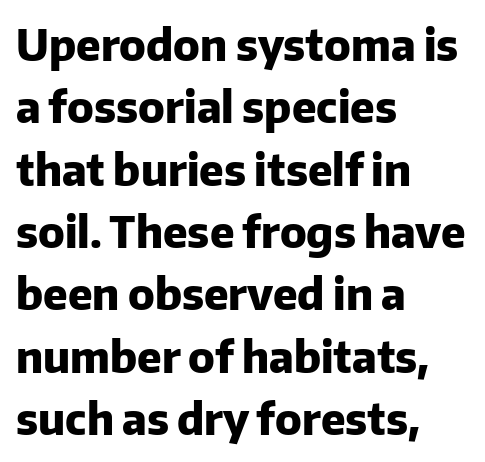
{"serif": "no", "italic": "no", "bold": "yes", "weight": "heavy", "width": "normal", "stroke_contrast": "low", "x_height": "medium", "monospaced": "no", "underline": "no", "align": "left", "line_spacing": "normal", "line_spacing_ratio": 1.45, "letter_spacing": "normal", "letter_spacing_em": 0.0, "glyph_px": 43}
